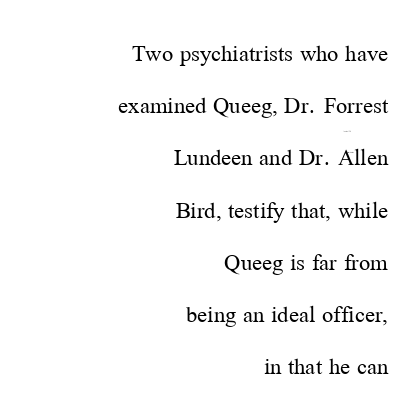
Q: Is the text bold? A: No.
Q: Is the text italic (slanted)? A: No, it is upright.
Q: Is the text underlined? A: No.
Q: How is the paragraph aligned? A: Right-aligned.
Q: Is the spacing between letters normal or unusually wide? A: Normal.
Q: Is the spacing between lines tight, normal or loose? A: Loose.
